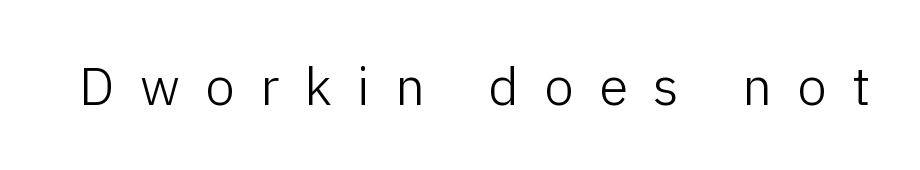
The image shows 53 px light sans-serif type, upright; set unusually wide letter spacing (+0.48 em), not underlined; low stroke contrast and a medium x-height.
